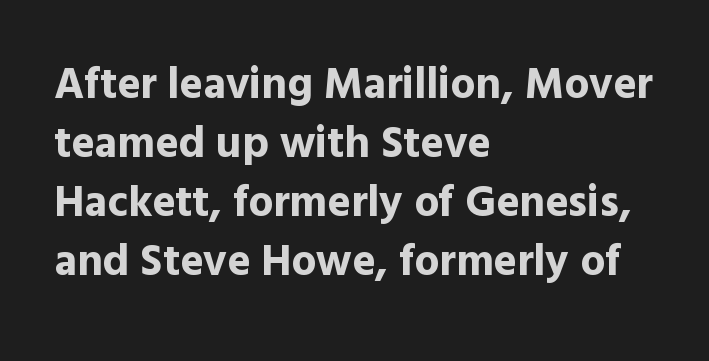
Examine the stroke ends and you'll find no serifs. Varying glyph widths throughout — classic text-font behaviour. This rendering uses left alignment, leaving the right contour irregular. Normally led — the rows are evenly, conventionally spaced.
